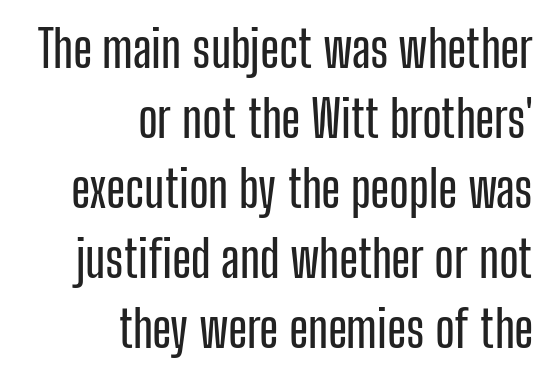
{"serif": "no", "italic": "no", "width": "condensed", "stroke_contrast": "low", "x_height": "medium", "monospaced": "no", "underline": "no", "align": "right", "line_spacing": "normal", "line_spacing_ratio": 1.4, "letter_spacing": "normal", "letter_spacing_em": 0.0, "glyph_px": 50}
